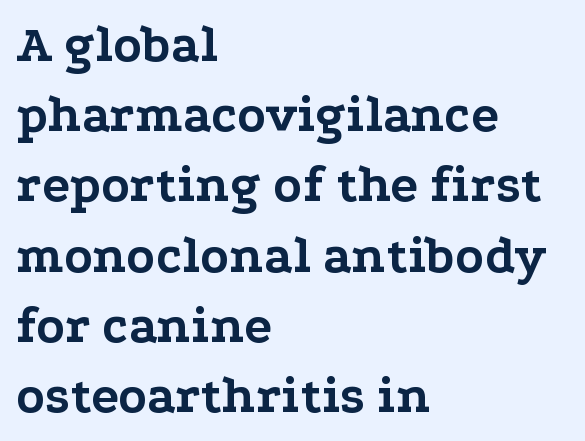
{"serif": "yes", "italic": "no", "bold": "yes", "weight": "bold", "width": "wide", "stroke_contrast": "low", "x_height": "medium", "monospaced": "no", "underline": "no", "align": "left", "line_spacing": "normal", "line_spacing_ratio": 1.35, "letter_spacing": "normal", "letter_spacing_em": 0.0, "glyph_px": 52}
